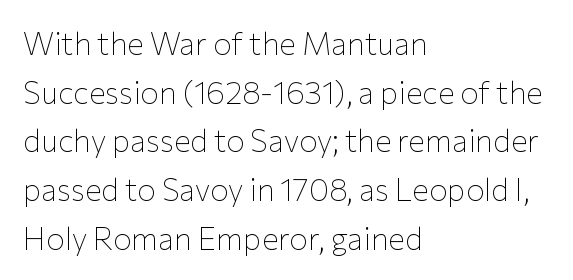
There is no visible air inserted between adjacent glyphs. This sample keeps an unexceptional amount of space between lines. Here the designer chose a conventional face with non-uniform glyph widths. This is sans-serif lettering, the kind often seen on screens and signage. Vertical strokes here are truly vertical.
